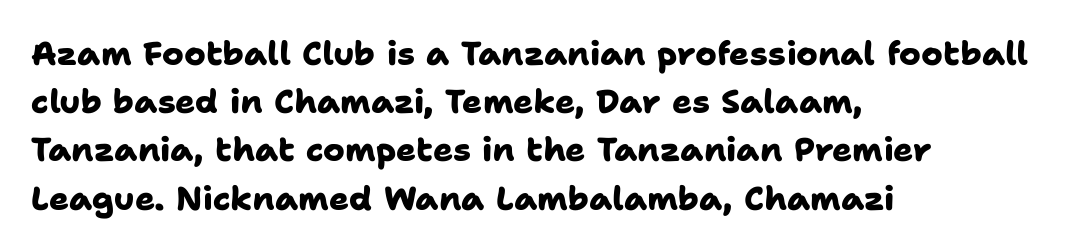
{"serif": "no", "bold": "yes", "weight": "heavy", "width": "normal", "stroke_contrast": "low", "x_height": "medium", "monospaced": "no", "underline": "no", "align": "left", "line_spacing": "normal", "line_spacing_ratio": 1.46, "letter_spacing": "normal", "letter_spacing_em": 0.0, "glyph_px": 33}
